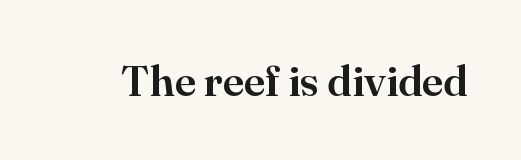
Q: Is the text italic (slanted)? A: No, it is upright.
Q: Is the typeface a serif or a sans-serif typeface? A: Serif.
Q: Is the text underlined? A: No.
Q: Is the spacing between letters normal or unusually wide? A: Normal.
Q: Width (condensed, normal, or wide)? A: Normal.
Q: Stroke contrast? A: High.
Q: x-height? A: Small.
Q: Monospaced? A: No.
